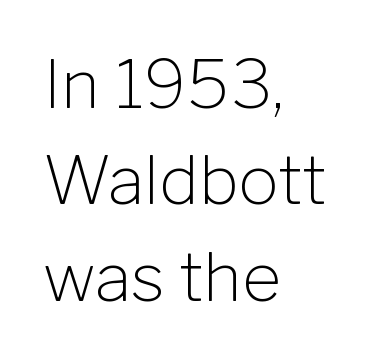
Q: Is the text bold? A: No.
Q: Is the text italic (slanted)? A: No, it is upright.
Q: Is the typeface a serif or a sans-serif typeface? A: Sans-serif.
Q: Is the text underlined? A: No.
Q: How is the paragraph aligned? A: Left-aligned.
Q: Is the spacing between letters normal or unusually wide? A: Normal.
Q: Is the spacing between lines tight, normal or loose? A: Normal.
Q: Width (condensed, normal, or wide)? A: Normal.
Q: Stroke contrast? A: Low.
Q: x-height? A: Medium.
Q: Monospaced? A: No.
